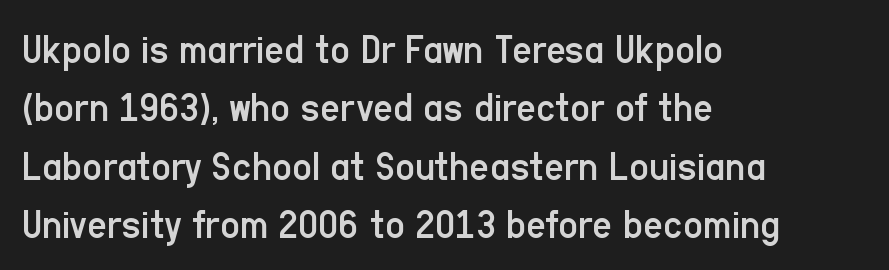
{"serif": "no", "italic": "no", "bold": "no", "weight": "regular", "width": "condensed", "stroke_contrast": "low", "x_height": "medium", "monospaced": "no", "underline": "no", "align": "left", "line_spacing": "normal", "line_spacing_ratio": 1.36, "letter_spacing": "normal", "letter_spacing_em": 0.0, "glyph_px": 43}
